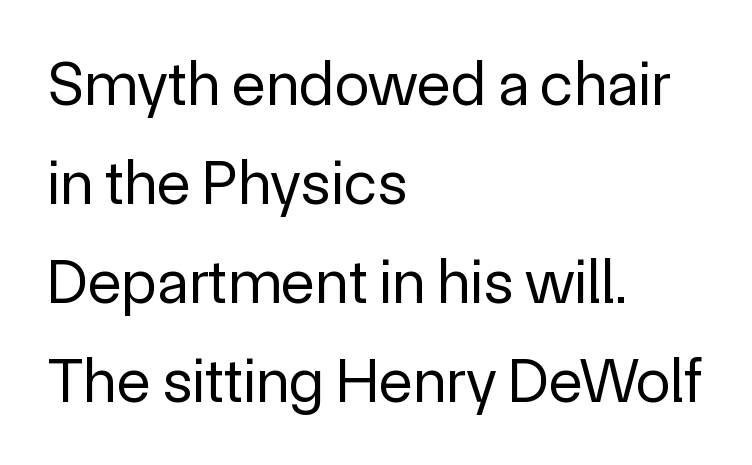
{"serif": "no", "italic": "no", "bold": "no", "weight": "regular", "width": "normal", "x_height": "medium", "monospaced": "no", "underline": "no", "align": "left", "line_spacing": "normal", "line_spacing_ratio": 1.57, "letter_spacing": "normal", "letter_spacing_em": 0.0, "glyph_px": 63}
